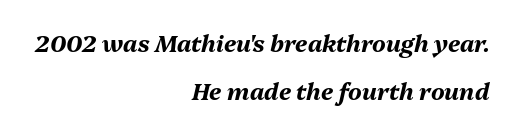
{"italic": "yes", "lean": "right", "slant_degrees": 13, "bold": "yes", "underline": "no", "align": "right", "line_spacing": "loose", "line_spacing_ratio": 2.1, "letter_spacing": "normal", "letter_spacing_em": 0.0, "glyph_px": 23}
